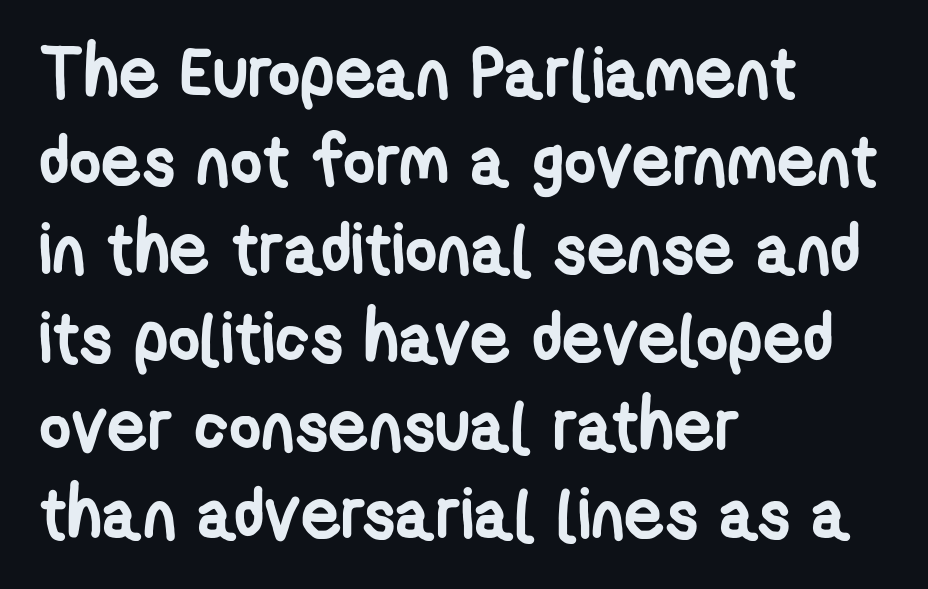
Pretty heavy lettering here — definitely bold. Type style note: lacks serifs. Clear beneath every line of the passage. Looks like regular typesetting: each glyph gets only the width it needs.
